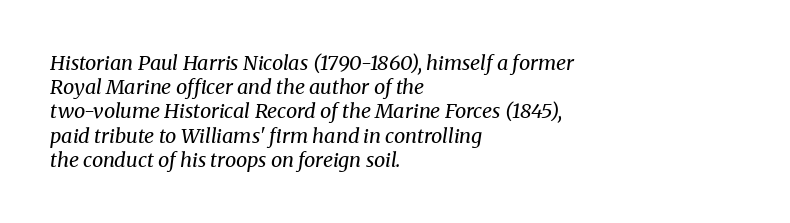
{"italic": "yes", "lean": "right", "slant_degrees": 8, "bold": "no", "underline": "no", "align": "left", "line_spacing_ratio": 1.21, "letter_spacing": "normal", "letter_spacing_em": 0.0, "glyph_px": 20}
